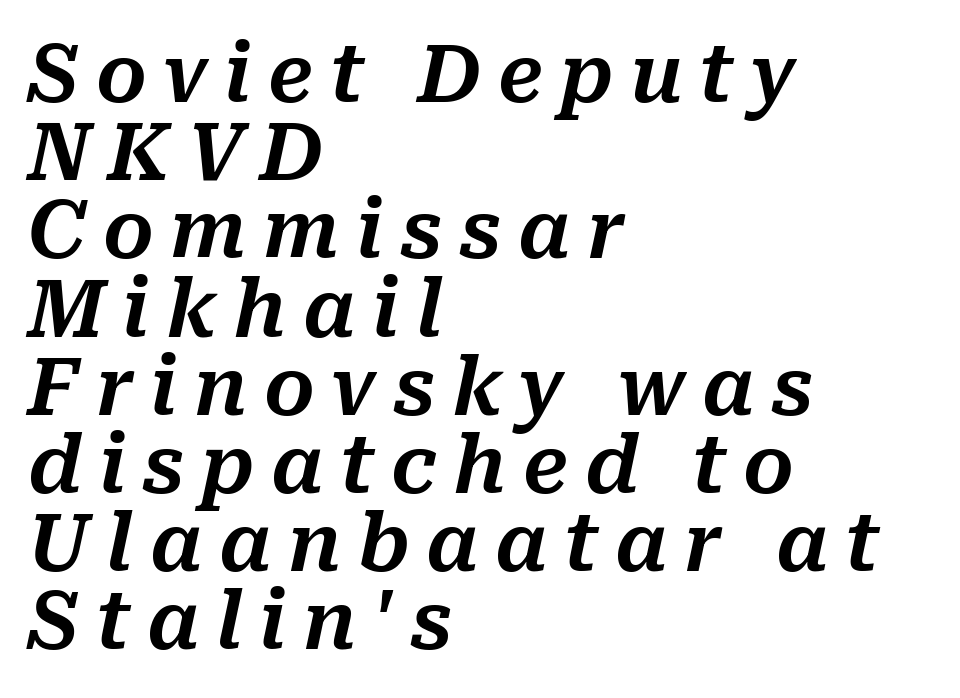
The image shows 79 px text type, italic (leaning right); set left-aligned, tight line spacing (0.99x), unusually wide letter spacing (+0.21 em), not underlined; medium stroke contrast and a medium x-height.
